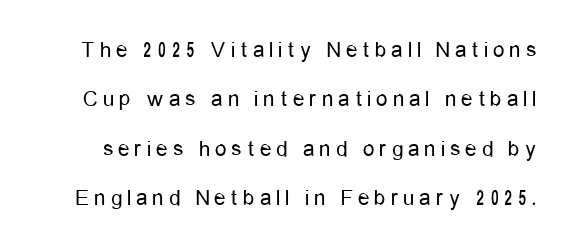
Bare-footed words on every line. This is roman type, the default non-slanted kind. The strokes carry an ordinary text weight at most. Short note: letters widely spaced. Whoever set this chose breathing room over compactness in the vertical rhythm.
